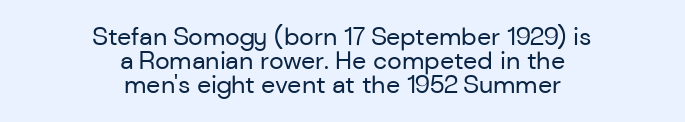
{"italic": "no", "bold": "no", "underline": "no", "align": "center", "line_spacing": "tight", "line_spacing_ratio": 0.97, "letter_spacing": "normal", "letter_spacing_em": 0.0, "glyph_px": 25}
